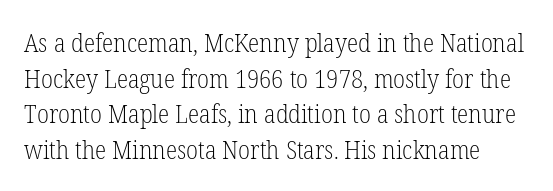
{"italic": "no", "bold": "no", "underline": "no", "line_spacing": "normal", "line_spacing_ratio": 1.37, "letter_spacing": "normal", "letter_spacing_em": 0.0, "glyph_px": 26}
